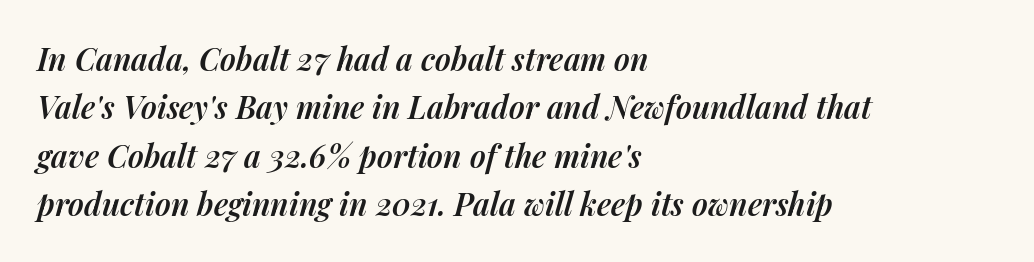
Q: Is the text bold? A: Semi-bold.
Q: Is the text italic (slanted)? A: Yes, it leans right by about 14 degrees.
Q: Is the text underlined? A: No.
Q: How is the paragraph aligned? A: Left-aligned.
Q: Is the spacing between letters normal or unusually wide? A: Normal.
Q: Is the spacing between lines tight, normal or loose? A: Normal.
Q: Width (condensed, normal, or wide)? A: Normal.
Q: Stroke contrast? A: Medium.
Q: x-height? A: Medium.
Q: Monospaced? A: No.
